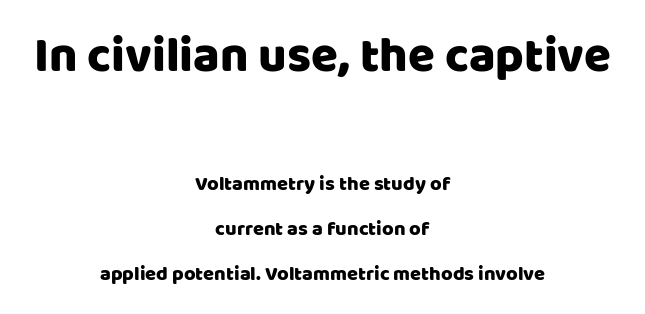
{"serif": "no", "italic": "no", "width": "normal", "stroke_contrast": "low", "x_height": "large", "monospaced": "no", "underline": "no", "align": "center", "line_spacing": "loose", "line_spacing_ratio": 2.26, "letter_spacing": "normal", "letter_spacing_em": 0.0, "larger_block": "first", "size_ratio": 2.45, "glyph_px": 49}
